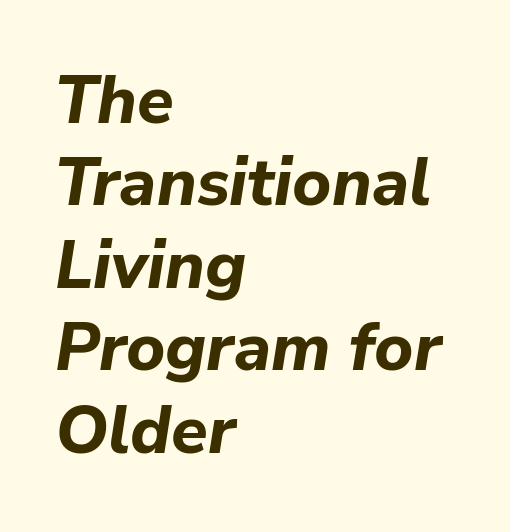
Q: Is the text bold? A: Yes.
Q: Is the text italic (slanted)? A: Yes, it leans right by about 9 degrees.
Q: Is the text underlined? A: No.
Q: How is the paragraph aligned? A: Left-aligned.
Q: Is the spacing between letters normal or unusually wide? A: Normal.
Q: Width (condensed, normal, or wide)? A: Normal.
Q: Stroke contrast? A: Low.
Q: x-height? A: Medium.
Q: Monospaced? A: No.
